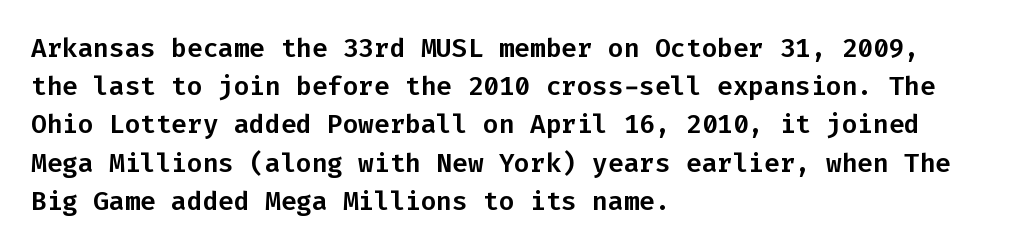
{"italic": "no", "underline": "no", "align": "left", "line_spacing": "normal", "line_spacing_ratio": 1.47, "letter_spacing": "normal", "letter_spacing_em": 0.0, "glyph_px": 26}
